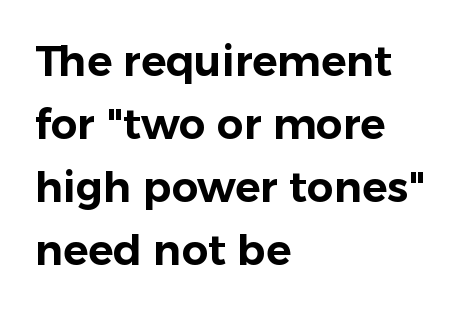
Do the characters align in a grid? No, the font is proportional. Letterform terminals end flat and unadorned throughout the passage. Tracking here is standard; glyphs follow each other at the usual distance. The glyphs are unaccompanied by any horizontal stroke below them.
